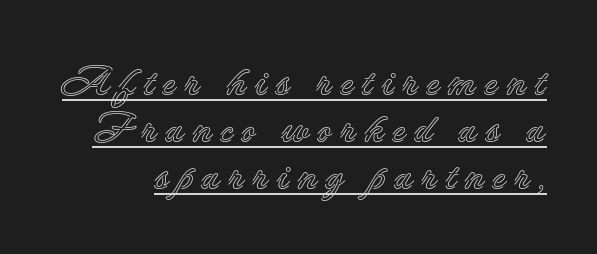
Does the leading feel generous? Not at all — it's pinched. Here the designer chose a conventional face with non-uniform glyph widths. The face used here appears with an underline applied.
